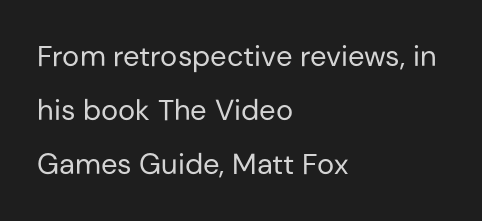
Q: Is the text bold? A: No.
Q: Is the text italic (slanted)? A: No, it is upright.
Q: Is the typeface a serif or a sans-serif typeface? A: Sans-serif.
Q: Is the text underlined? A: No.
Q: How is the paragraph aligned? A: Left-aligned.
Q: Is the spacing between letters normal or unusually wide? A: Normal.
Q: Width (condensed, normal, or wide)? A: Normal.
Q: Stroke contrast? A: Low.
Q: x-height? A: Medium.
Q: Monospaced? A: No.
